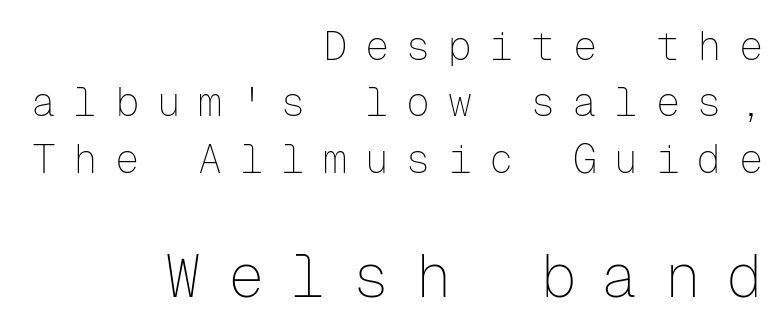
Q: Is the text bold? A: No.
Q: Is the text italic (slanted)? A: No, it is upright.
Q: Is the typeface a serif or a sans-serif typeface? A: Sans-serif.
Q: Is the text underlined? A: No.
Q: How is the paragraph aligned? A: Right-aligned.
Q: Is the spacing between letters normal or unusually wide? A: Unusually wide.
Q: Is the spacing between lines tight, normal or loose? A: Normal.
Q: Which block of text is set in a larger size, the first (top) or the second (bottom)? A: The second (bottom) one.
Q: Width (condensed, normal, or wide)? A: Normal.
Q: Stroke contrast? A: Low.
Q: x-height? A: Medium.
Q: Monospaced? A: Yes.
